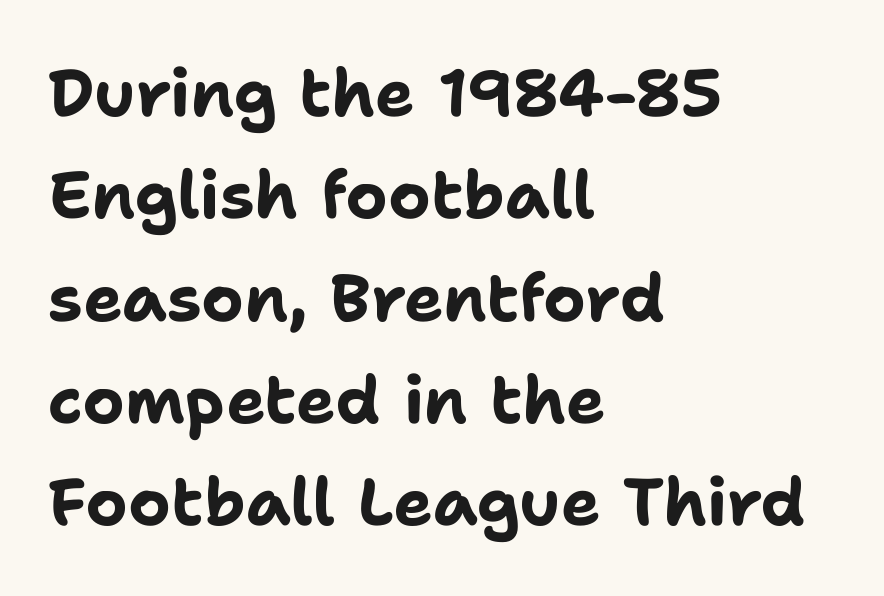
Observe the ordinary spacing: letters are neighbours, not strangers. In terms of leading, this rendering sits right in the middle. No word sits above an underline. Strong, thick strokes mark this as bold type. These lines stack with their left ends in a neat column.
